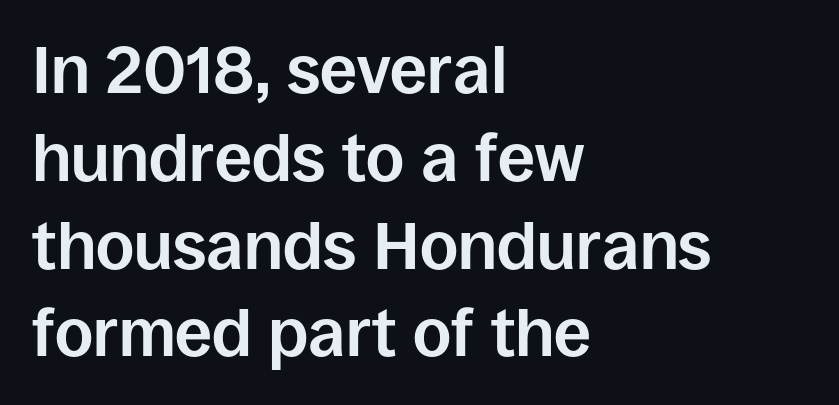
Q: Is the text bold? A: Yes.
Q: Is the text italic (slanted)? A: No, it is upright.
Q: Is the typeface a serif or a sans-serif typeface? A: Sans-serif.
Q: Is the text underlined? A: No.
Q: How is the paragraph aligned? A: Left-aligned.
Q: Is the spacing between letters normal or unusually wide? A: Normal.
Q: Is the spacing between lines tight, normal or loose? A: Normal.
Q: Width (condensed, normal, or wide)? A: Normal.
Q: Stroke contrast? A: Low.
Q: x-height? A: Large.
Q: Monospaced? A: No.
